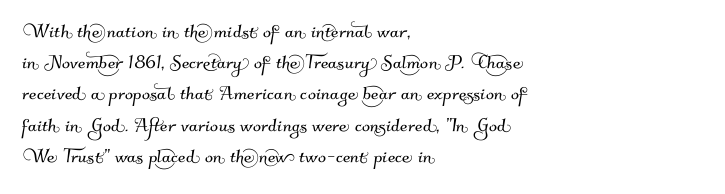
{"underline": "no", "align": "left", "line_spacing": "normal", "line_spacing_ratio": 1.3, "letter_spacing": "normal", "letter_spacing_em": 0.0, "glyph_px": 24}
